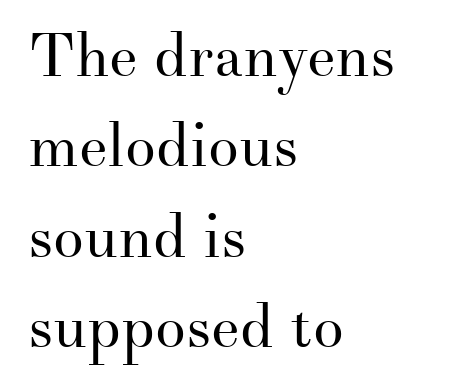
{"serif": "yes", "italic": "no", "bold": "no", "weight": "regular", "width": "normal", "stroke_contrast": "medium", "x_height": "small", "monospaced": "no", "underline": "no", "align": "left", "line_spacing": "normal", "line_spacing_ratio": 1.48, "letter_spacing": "normal", "letter_spacing_em": 0.0, "glyph_px": 61}
